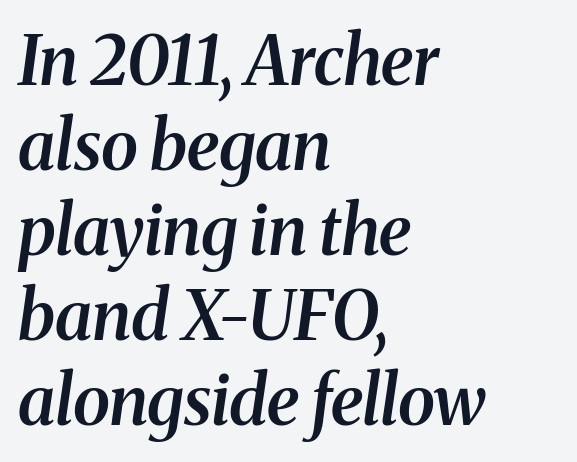
Alignment: flush left. Look at the stroke-to-counter ratio: somewhat heavy, a semibold. Is the type slanted? Yes — the strokes lean at a clear angle. Is this a fixed-width face? No — the glyphs have proportional, varying widths. Normally led — the rows are evenly, conventionally spaced. Examine the stroke ends and you'll spot serifs.
